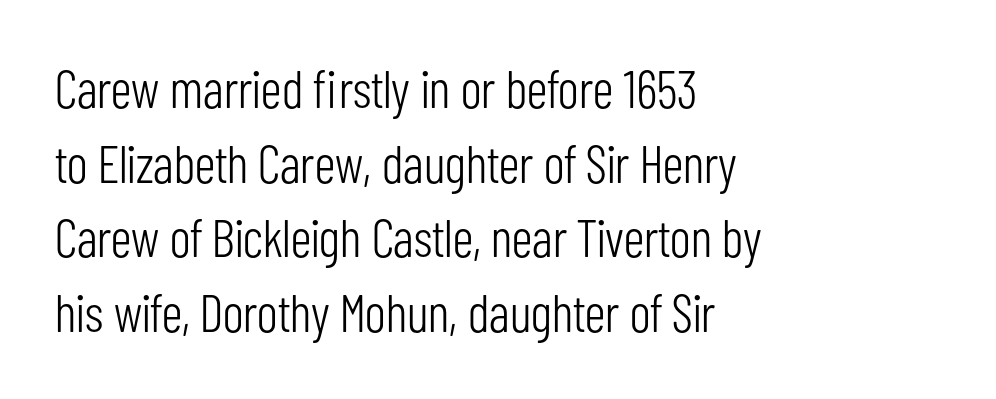
Q: Is the text bold? A: No.
Q: Is the text italic (slanted)? A: No, it is upright.
Q: Is the typeface a serif or a sans-serif typeface? A: Sans-serif.
Q: Is the text underlined? A: No.
Q: How is the paragraph aligned? A: Left-aligned.
Q: Is the spacing between letters normal or unusually wide? A: Normal.
Q: Is the spacing between lines tight, normal or loose? A: Normal.
Q: Width (condensed, normal, or wide)? A: Condensed.
Q: Stroke contrast? A: Low.
Q: x-height? A: Medium.
Q: Monospaced? A: No.
